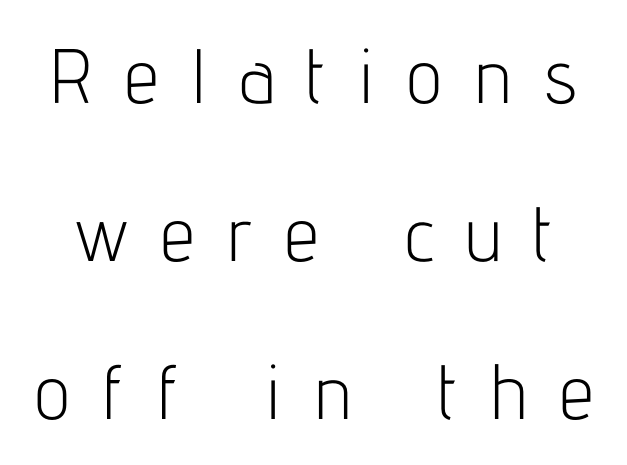
The image shows 77 px light, condensed sans-serif type, upright; set loose line spacing (2.05x), unusually wide letter spacing (+0.42 em), not underlined; low stroke contrast and a medium x-height.
